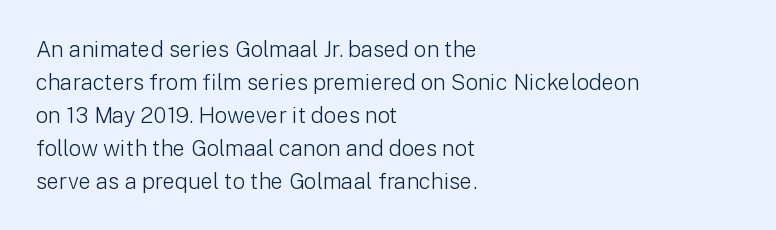
Q: Is the text bold? A: No.
Q: Is the text italic (slanted)? A: No, it is upright.
Q: Is the text underlined? A: No.
Q: How is the paragraph aligned? A: Left-aligned.
Q: Is the spacing between letters normal or unusually wide? A: Normal.
Q: Is the spacing between lines tight, normal or loose? A: Normal.
